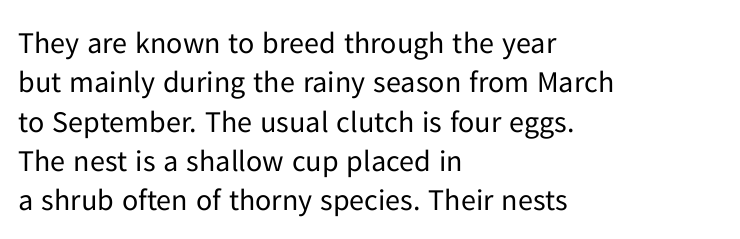
The image shows 30 px regular-weight sans-serif type, upright; set left-aligned, normal line spacing (1.31x), normal letter spacing, not underlined; low stroke contrast and a medium x-height.
